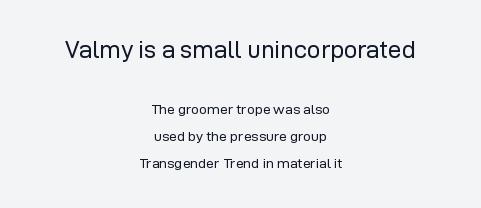
Q: Is the text bold? A: No.
Q: Is the text italic (slanted)? A: No, it is upright.
Q: Is the text underlined? A: No.
Q: How is the paragraph aligned? A: Centered.
Q: Is the spacing between letters normal or unusually wide? A: Normal.
Q: Is the spacing between lines tight, normal or loose? A: Loose.
Q: Which block of text is set in a larger size, the first (top) or the second (bottom)? A: The first (top) one.
